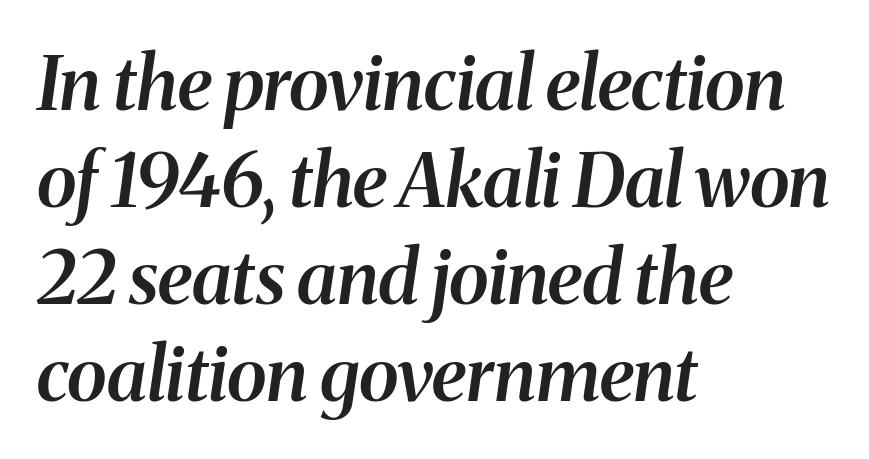
Q: Is the text bold? A: Semi-bold.
Q: Is the text italic (slanted)? A: Yes, it leans right by about 8 degrees.
Q: Is the typeface a serif or a sans-serif typeface? A: Serif.
Q: Is the text underlined? A: No.
Q: How is the paragraph aligned? A: Left-aligned.
Q: Is the spacing between letters normal or unusually wide? A: Normal.
Q: Is the spacing between lines tight, normal or loose? A: Normal.
Q: Width (condensed, normal, or wide)? A: Normal.
Q: Stroke contrast? A: Medium.
Q: x-height? A: Medium.
Q: Monospaced? A: No.
